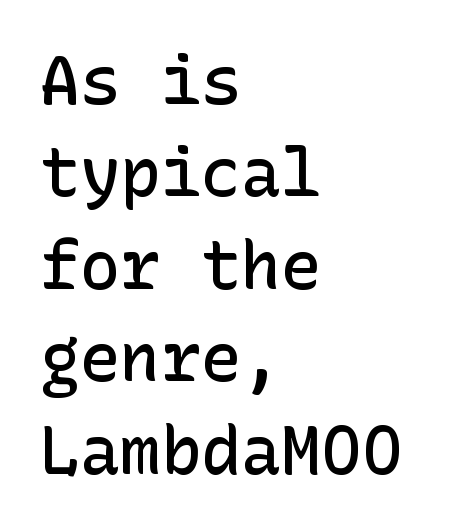
The image shows 67 px semibold sans-serif type, upright; set left-aligned, normal line spacing (1.38x), normal letter spacing, not underlined; low stroke contrast and a medium x-height.
